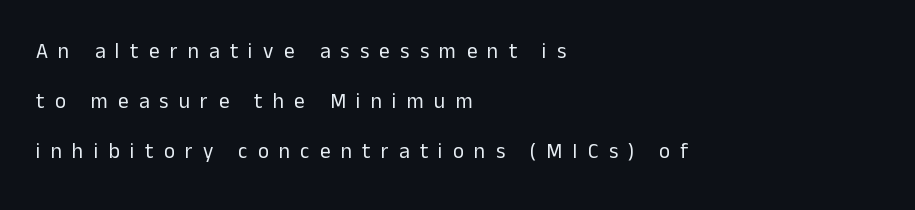
{"italic": "no", "bold": "no", "underline": "no", "align": "left", "line_spacing": "loose", "line_spacing_ratio": 2.39, "letter_spacing": "wide", "letter_spacing_em": 0.49, "glyph_px": 21}
